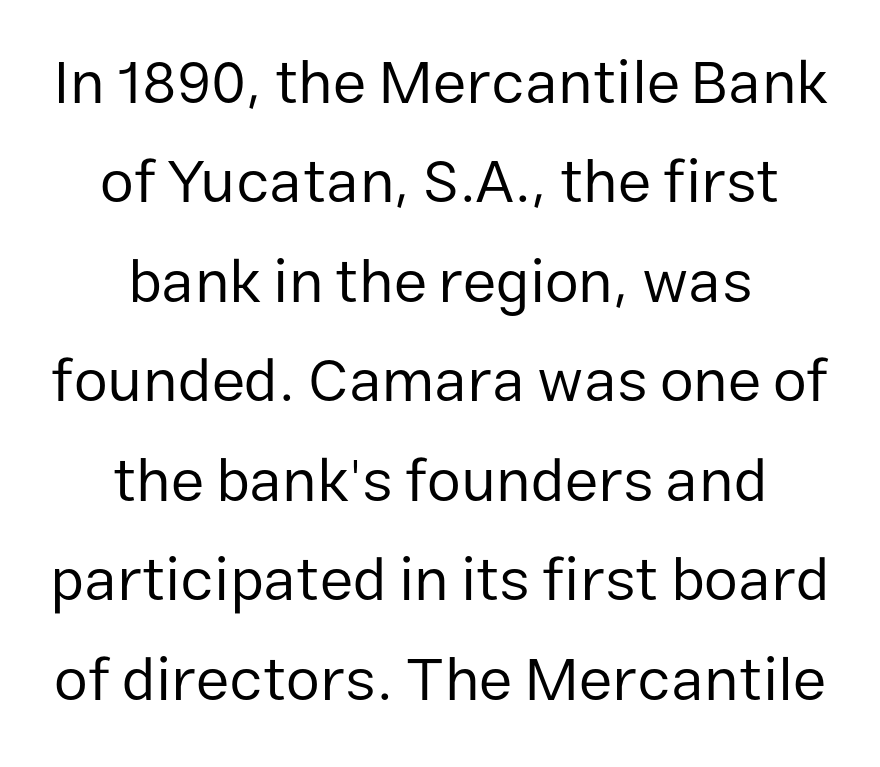
The typography opts for an upright posture over an oblique one. Where is the straight margin? There isn't one; the lines are centered. The rendering uses a moderate line-height, typical for paragraphs. A typesetter would call this proportional, since set widths differ per character.
